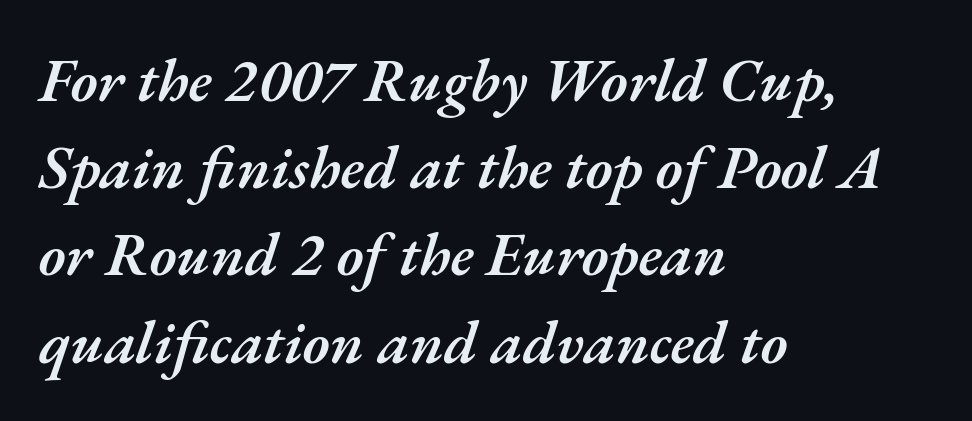
The image shows 61 px semibold type, italic (leaning right); set left-aligned, normal line spacing (1.43x), normal letter spacing, not underlined; medium stroke contrast and a small x-height.
